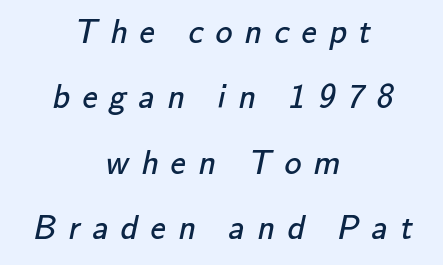
Q: Is the text bold? A: No.
Q: Is the typeface a serif or a sans-serif typeface? A: Sans-serif.
Q: Is the text underlined? A: No.
Q: How is the paragraph aligned? A: Centered.
Q: Is the spacing between letters normal or unusually wide? A: Unusually wide.
Q: Is the spacing between lines tight, normal or loose? A: Loose.
Q: Width (condensed, normal, or wide)? A: Normal.
Q: Stroke contrast? A: Low.
Q: x-height? A: Small.
Q: Monospaced? A: No.
